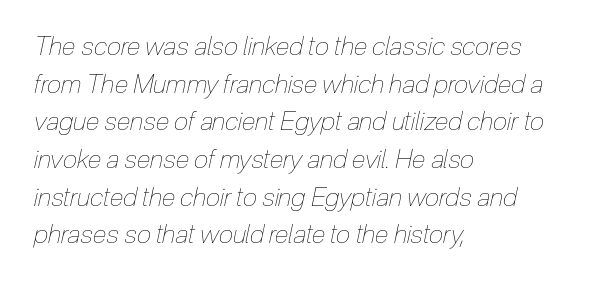
Q: Is the text bold? A: No.
Q: Is the text italic (slanted)? A: Yes, it leans right by about 12 degrees.
Q: Is the text underlined? A: No.
Q: How is the paragraph aligned? A: Left-aligned.
Q: Is the spacing between letters normal or unusually wide? A: Normal.
Q: Is the spacing between lines tight, normal or loose? A: Normal.
